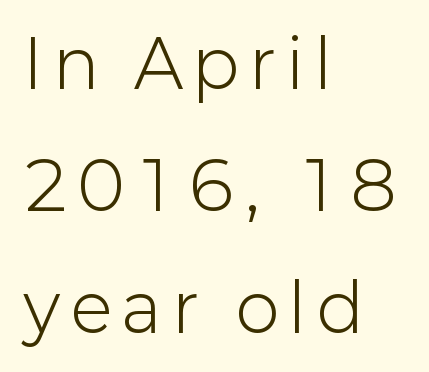
Descender tails drop into unmarked territory. Line starts are locked; line ends wander. Character widths vary here, with narrow letters taking less room than wide ones. Font category for this specimen: sans-serif. The letters stand straight up with perfectly vertical stems. Nothing heavy about these letters — not bold at all.
